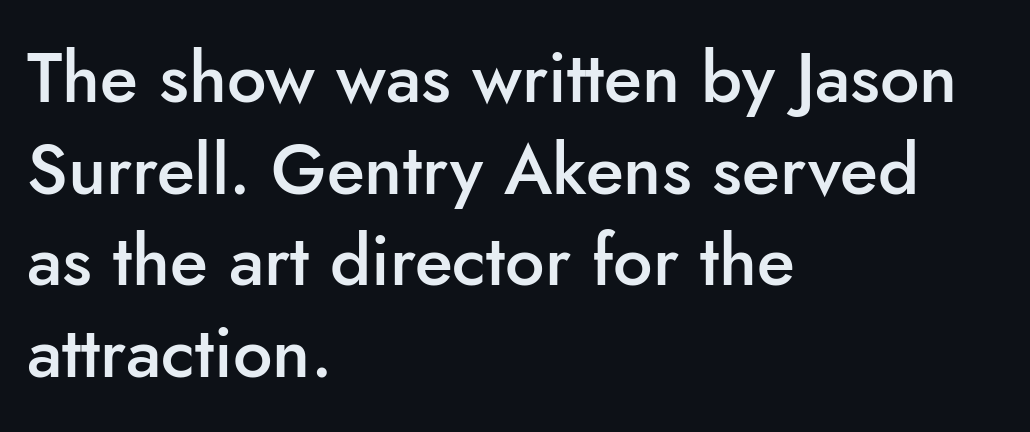
Q: Is the text bold? A: Semi-bold.
Q: Is the text italic (slanted)? A: No, it is upright.
Q: Is the typeface a serif or a sans-serif typeface? A: Sans-serif.
Q: Is the text underlined? A: No.
Q: How is the paragraph aligned? A: Left-aligned.
Q: Is the spacing between letters normal or unusually wide? A: Normal.
Q: Is the spacing between lines tight, normal or loose? A: Normal.
Q: Width (condensed, normal, or wide)? A: Normal.
Q: Stroke contrast? A: Low.
Q: x-height? A: Small.
Q: Monospaced? A: No.
